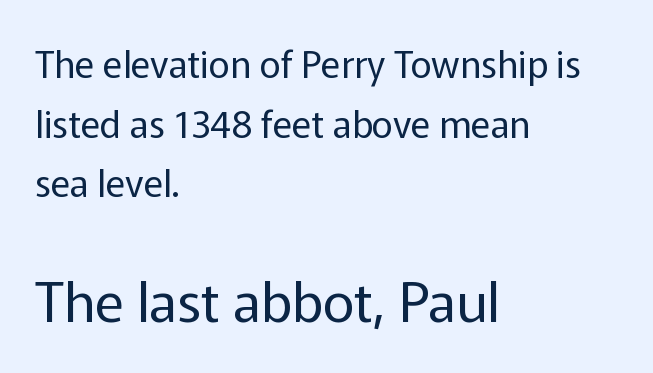
Q: Is the text bold? A: No.
Q: Is the text italic (slanted)? A: No, it is upright.
Q: Is the typeface a serif or a sans-serif typeface? A: Sans-serif.
Q: Is the text underlined? A: No.
Q: How is the paragraph aligned? A: Left-aligned.
Q: Is the spacing between letters normal or unusually wide? A: Normal.
Q: Is the spacing between lines tight, normal or loose? A: Normal.
Q: Which block of text is set in a larger size, the first (top) or the second (bottom)? A: The second (bottom) one.
Q: Width (condensed, normal, or wide)? A: Normal.
Q: Stroke contrast? A: Low.
Q: x-height? A: Medium.
Q: Monospaced? A: No.
